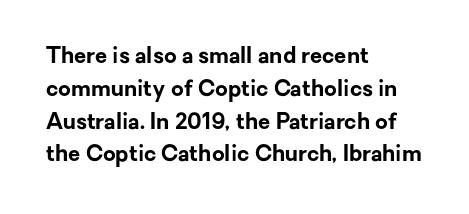
{"italic": "no", "bold": "yes", "underline": "no", "align": "left", "line_spacing": "normal", "line_spacing_ratio": 1.49, "letter_spacing": "normal", "letter_spacing_em": 0.0, "glyph_px": 22}
